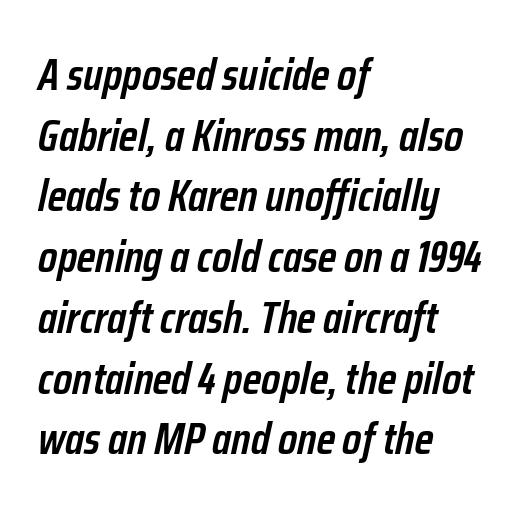
{"italic": "yes", "lean": "right", "slant_degrees": 12, "bold": "semi", "weight": "semibold", "width": "condensed", "stroke_contrast": "low", "x_height": "medium", "monospaced": "no", "underline": "no", "align": "left", "line_spacing": "normal", "line_spacing_ratio": 1.35, "letter_spacing": "normal", "letter_spacing_em": 0.0, "glyph_px": 45}
